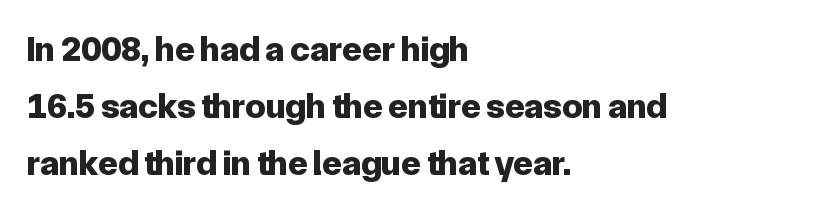
It's the straight-up-and-down kind of type. The strip under each line holds only bare page. The text was rendered using a sans face with plain stroke endings. The line texture is even and compact thanks to regular tracking. Stroke thickness is high; the sample reads as a true bold.
